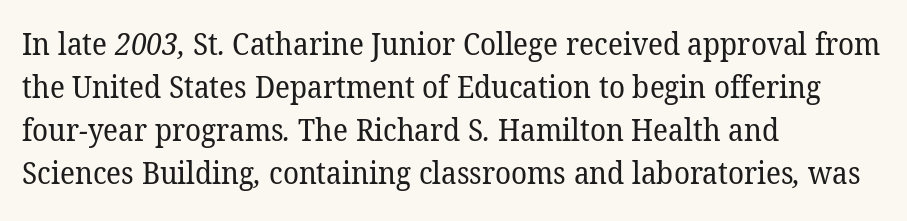
{"serif": "yes", "bold": "no", "weight": "regular", "width": "normal", "stroke_contrast": "low", "x_height": "medium", "monospaced": "no", "underline": "no", "align": "left", "line_spacing": "normal", "line_spacing_ratio": 1.43, "letter_spacing": "normal", "letter_spacing_em": 0.0, "glyph_px": 30}
